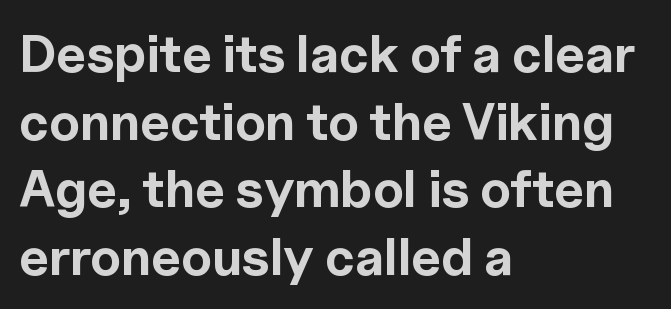
{"serif": "no", "italic": "no", "bold": "yes", "weight": "bold", "width": "normal", "x_height": "medium", "monospaced": "no", "underline": "no", "align": "left", "line_spacing": "normal", "line_spacing_ratio": 1.3, "letter_spacing": "normal", "letter_spacing_em": 0.0, "glyph_px": 52}
